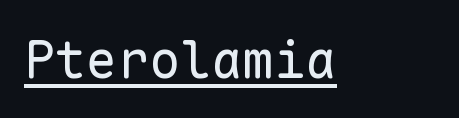
The image shows 52 px regular-weight sans-serif type, upright, monospaced; set normal letter spacing, underlined; low stroke contrast and a medium x-height.
